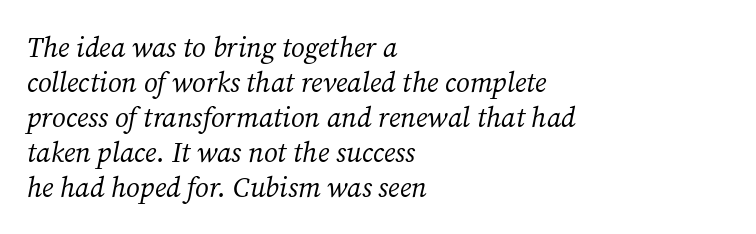
Q: Is the text bold? A: No.
Q: Is the text italic (slanted)? A: Yes, it leans right by about 12 degrees.
Q: Is the typeface a serif or a sans-serif typeface? A: Serif.
Q: Is the text underlined? A: No.
Q: How is the paragraph aligned? A: Left-aligned.
Q: Is the spacing between letters normal or unusually wide? A: Normal.
Q: Is the spacing between lines tight, normal or loose? A: Normal.
Q: Width (condensed, normal, or wide)? A: Normal.
Q: Stroke contrast? A: Medium.
Q: x-height? A: Medium.
Q: Monospaced? A: No.
